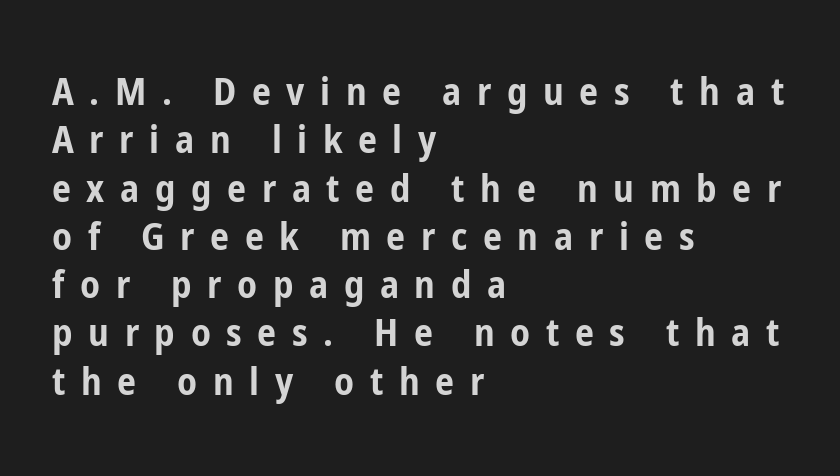
{"serif": "no", "italic": "no", "bold": "yes", "weight": "bold", "width": "condensed", "stroke_contrast": "low", "x_height": "medium", "monospaced": "no", "underline": "no", "align": "left", "line_spacing": "normal", "line_spacing_ratio": 1.27, "letter_spacing": "wide", "letter_spacing_em": 0.41, "glyph_px": 38}
